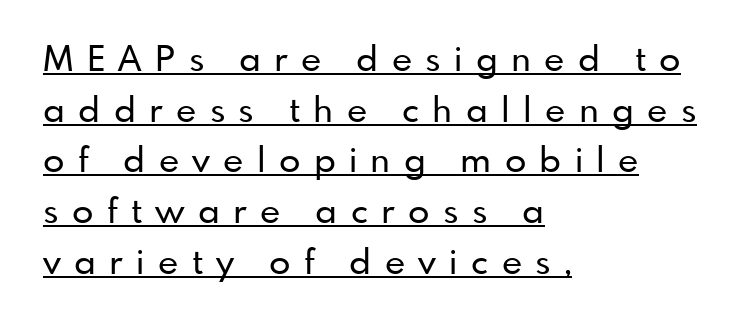
The image shows 35 px sans-serif type, upright; set left-aligned, normal line spacing (1.45x), unusually wide letter spacing (+0.38 em), underlined; low stroke contrast and a small x-height.
